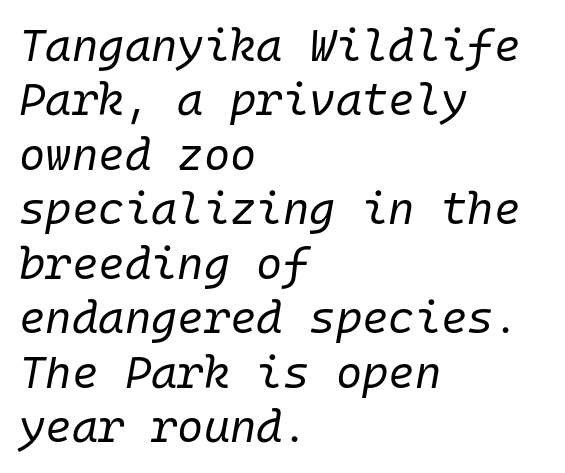
Q: Is the text bold? A: No.
Q: Is the text italic (slanted)? A: Yes, it leans right by about 10 degrees.
Q: Is the text underlined? A: No.
Q: How is the paragraph aligned? A: Left-aligned.
Q: Is the spacing between letters normal or unusually wide? A: Normal.
Q: Width (condensed, normal, or wide)? A: Normal.
Q: Stroke contrast? A: Low.
Q: x-height? A: Medium.
Q: Monospaced? A: Yes.
